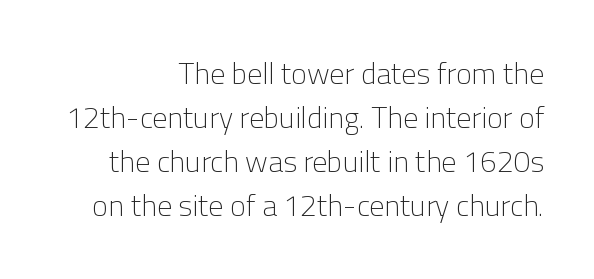
The image shows 30 px light sans-serif type, upright; set right-aligned, normal line spacing (1.47x), normal letter spacing, not underlined; low stroke contrast and a medium x-height.
